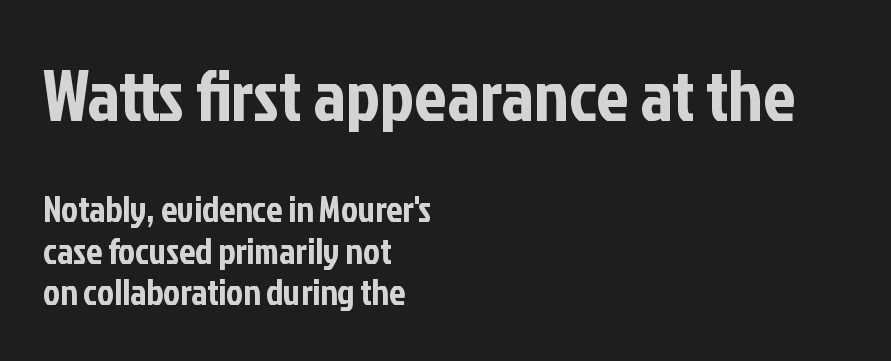
{"serif": "no", "italic": "no", "width": "condensed", "stroke_contrast": "low", "x_height": "medium", "monospaced": "no", "underline": "no", "align": "left", "line_spacing": "tight", "line_spacing_ratio": 1.15, "letter_spacing": "normal", "letter_spacing_em": 0.0, "larger_block": "first", "size_ratio": 2.0, "glyph_px": 72}
